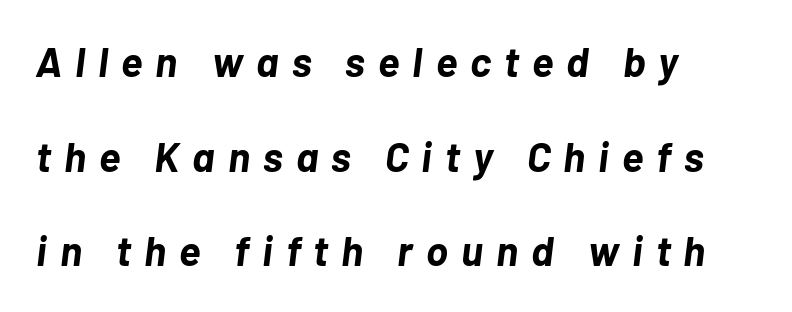
{"italic": "yes", "lean": "right", "slant_degrees": 7, "bold": "yes", "weight": "bold", "width": "normal", "stroke_contrast": "low", "x_height": "medium", "monospaced": "no", "underline": "no", "align": "left", "line_spacing": "loose", "line_spacing_ratio": 2.31, "letter_spacing": "wide", "letter_spacing_em": 0.32, "glyph_px": 41}
